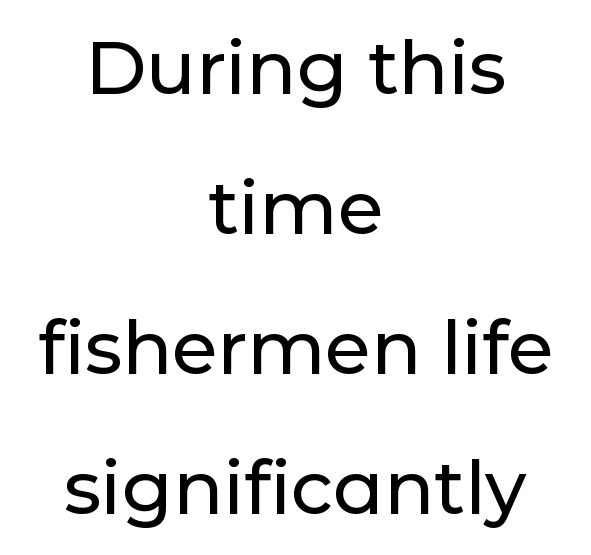
Q: Is the text italic (slanted)? A: No, it is upright.
Q: Is the typeface a serif or a sans-serif typeface? A: Sans-serif.
Q: Is the text underlined? A: No.
Q: How is the paragraph aligned? A: Centered.
Q: Is the spacing between letters normal or unusually wide? A: Normal.
Q: Width (condensed, normal, or wide)? A: Normal.
Q: Stroke contrast? A: Low.
Q: x-height? A: Medium.
Q: Monospaced? A: No.
